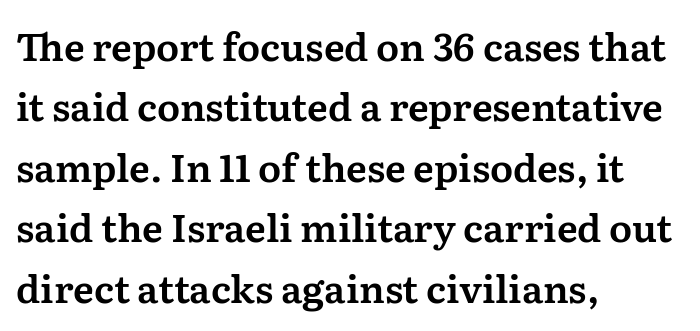
{"serif": "yes", "italic": "no", "width": "normal", "stroke_contrast": "medium", "x_height": "medium", "monospaced": "no", "underline": "no", "align": "left", "line_spacing": "normal", "line_spacing_ratio": 1.59, "letter_spacing": "normal", "letter_spacing_em": 0.0, "glyph_px": 38}
